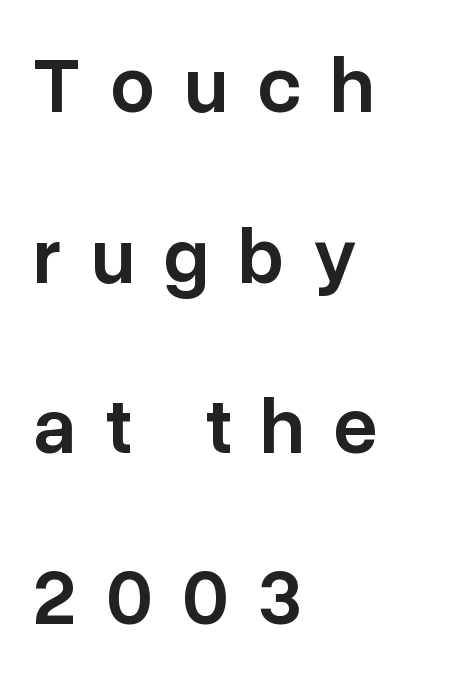
Q: Is the text bold? A: Semi-bold.
Q: Is the text italic (slanted)? A: No, it is upright.
Q: Is the typeface a serif or a sans-serif typeface? A: Sans-serif.
Q: Is the text underlined? A: No.
Q: How is the paragraph aligned? A: Left-aligned.
Q: Is the spacing between letters normal or unusually wide? A: Unusually wide.
Q: Is the spacing between lines tight, normal or loose? A: Loose.
Q: Width (condensed, normal, or wide)? A: Normal.
Q: Stroke contrast? A: Low.
Q: x-height? A: Medium.
Q: Monospaced? A: No.
